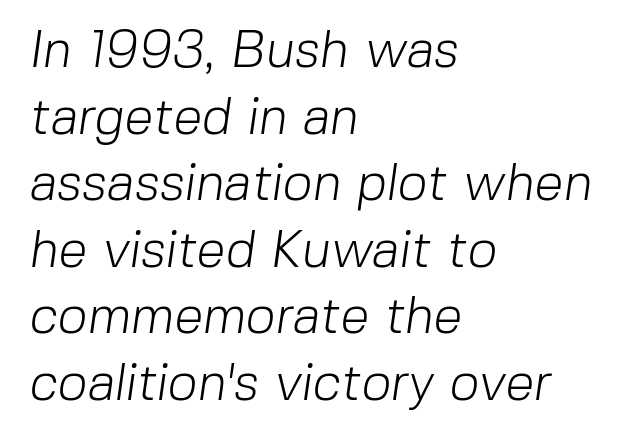
Q: Is the text bold? A: No.
Q: Is the typeface a serif or a sans-serif typeface? A: Sans-serif.
Q: Is the text underlined? A: No.
Q: How is the paragraph aligned? A: Left-aligned.
Q: Is the spacing between letters normal or unusually wide? A: Normal.
Q: Is the spacing between lines tight, normal or loose? A: Normal.
Q: Width (condensed, normal, or wide)? A: Normal.
Q: Stroke contrast? A: Low.
Q: x-height? A: Medium.
Q: Monospaced? A: No.
